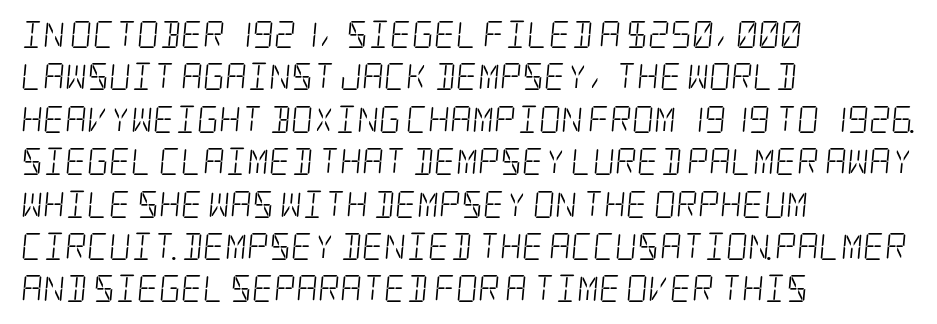
Teacher's note: observe the even left margin — that is flush-left alignment. Students, observe: this is what conventionally led text looks like. Check under the words: just untouched page. The font sits on the lighter half of the weight spectrum, regular included.
